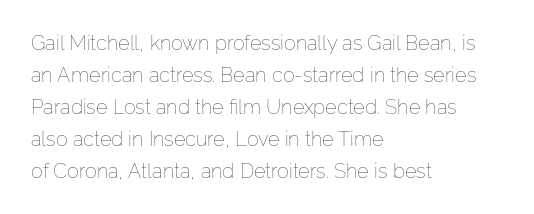
The image shows 20 px text type, upright; set left-aligned, normal line spacing (1.6x), normal letter spacing, not underlined.
